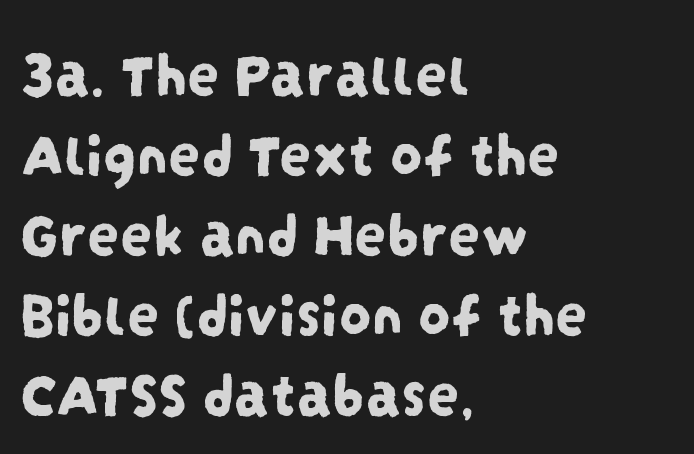
The image shows 64 px condensed sans-serif type; set left-aligned, normal line spacing (1.25x), normal letter spacing, not underlined; low stroke contrast and a large x-height.
